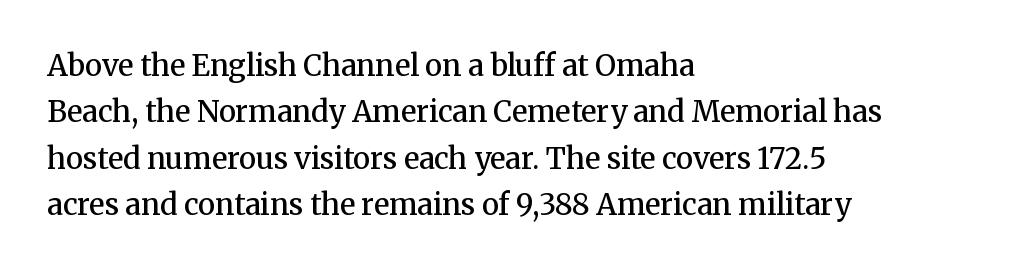
{"serif": "yes", "italic": "no", "bold": "semi", "weight": "semibold", "width": "normal", "stroke_contrast": "medium", "x_height": "medium", "monospaced": "no", "underline": "no", "align": "left", "line_spacing": "normal", "line_spacing_ratio": 1.6, "letter_spacing": "normal", "letter_spacing_em": 0.0, "glyph_px": 29}
